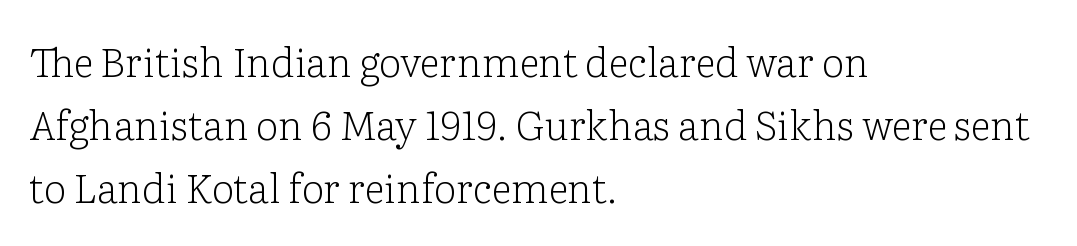
The image shows 40 px light serif type, upright; set left-aligned, normal line spacing (1.58x), normal letter spacing, not underlined; low stroke contrast and a medium x-height.
